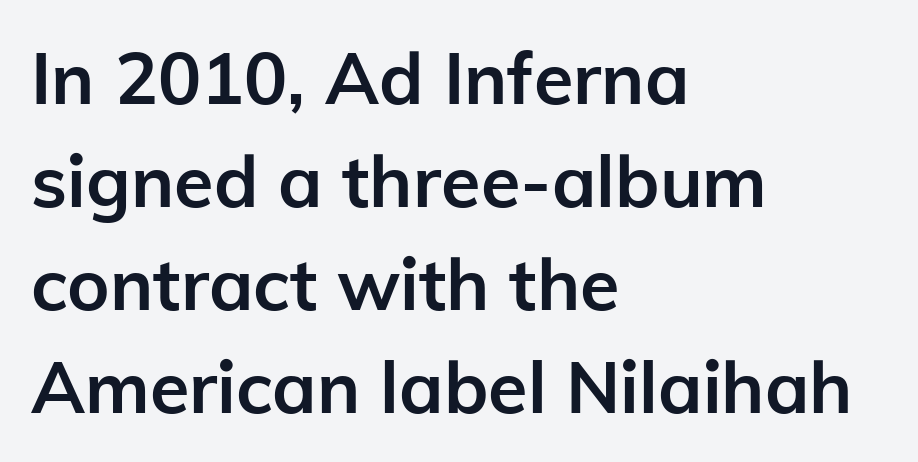
The image shows 72 px semibold sans-serif type, upright; set left-aligned, normal line spacing (1.43x), normal letter spacing, not underlined; low stroke contrast and a medium x-height.
